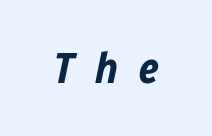
{"italic": "yes", "lean": "right", "slant_degrees": 12, "bold": "yes", "weight": "bold", "width": "normal", "stroke_contrast": "low", "x_height": "medium", "monospaced": "no", "underline": "no", "letter_spacing": "wide", "letter_spacing_em": 0.47, "glyph_px": 43}
